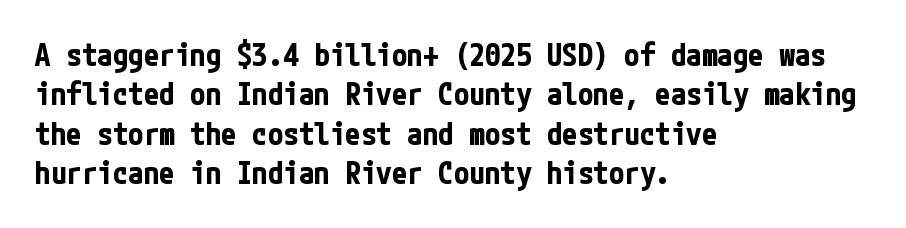
The image shows 31 px bold, condensed sans-serif type, upright; set left-aligned, normal line spacing (1.27x), normal letter spacing, not underlined; low stroke contrast and a medium x-height.
